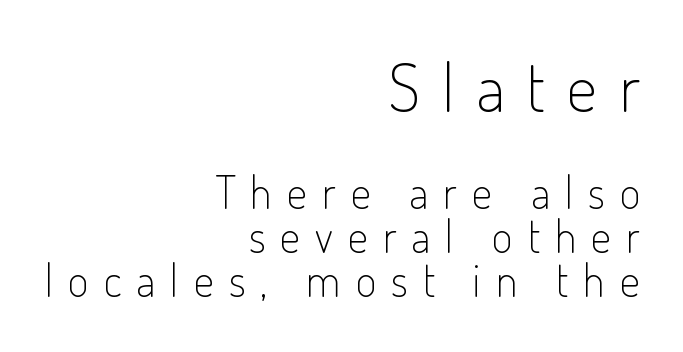
The image shows 67 px light, condensed sans-serif type, upright; set right-aligned, tight line spacing (0.98x), unusually wide letter spacing (+0.33 em), not underlined; the first (top) block is 1.49x larger; low stroke contrast and a small x-height.
